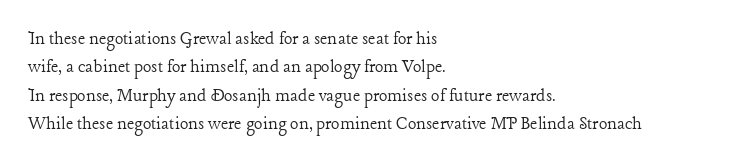
{"italic": "no", "bold": "no", "underline": "no", "align": "left", "line_spacing": "normal", "line_spacing_ratio": 1.42, "letter_spacing": "normal", "letter_spacing_em": 0.0, "glyph_px": 20}
